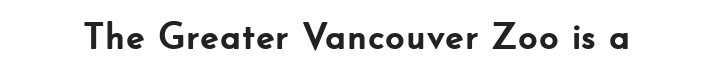
Q: Is the text bold? A: Yes.
Q: Is the text italic (slanted)? A: No, it is upright.
Q: Is the typeface a serif or a sans-serif typeface? A: Sans-serif.
Q: Is the text underlined? A: No.
Q: Is the spacing between letters normal or unusually wide? A: Normal.
Q: Width (condensed, normal, or wide)? A: Normal.
Q: Stroke contrast? A: Low.
Q: x-height? A: Small.
Q: Monospaced? A: No.
